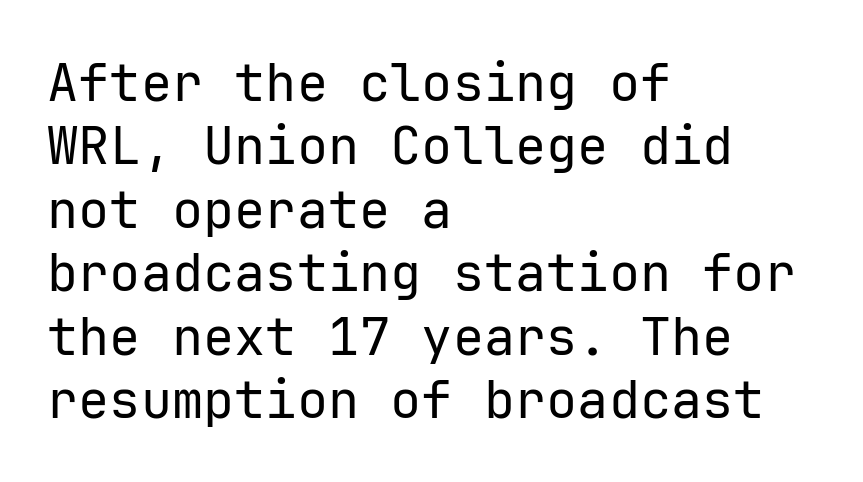
{"serif": "no", "italic": "no", "bold": "no", "weight": "regular", "width": "normal", "stroke_contrast": "low", "x_height": "medium", "monospaced": "yes", "underline": "no", "align": "left", "line_spacing_ratio": 1.22, "letter_spacing": "normal", "letter_spacing_em": 0.0, "glyph_px": 52}
